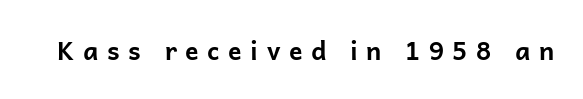
A bare baseline throughout the passage. Compared with typical body copy, the letter spacing here is much looser. This is heavy type, rendered in bold. Vertical strokes here are truly vertical.
